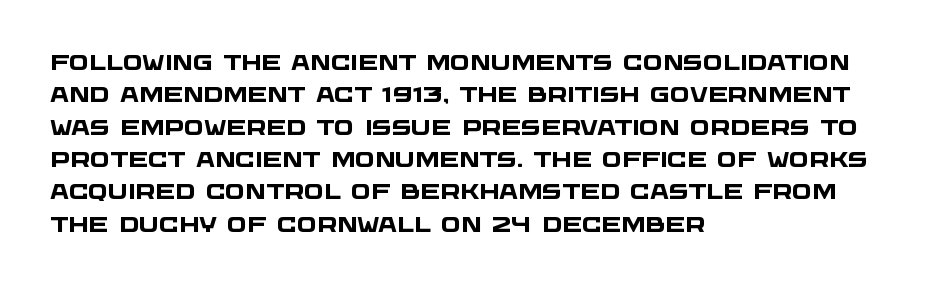
Q: Is the text bold? A: Yes.
Q: Is the text underlined? A: No.
Q: How is the paragraph aligned? A: Left-aligned.
Q: Is the spacing between letters normal or unusually wide? A: Normal.
Q: Is the spacing between lines tight, normal or loose? A: Normal.
